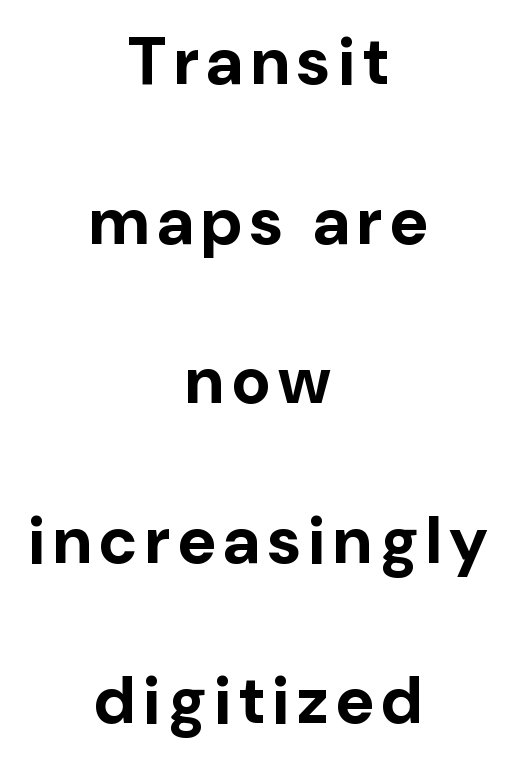
The image shows 66 px bold sans-serif type, upright; set centered, loose line spacing (2.42x), not underlined; low stroke contrast and a medium x-height.
